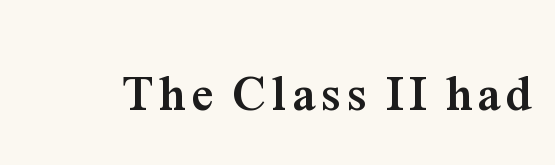
{"serif": "yes", "italic": "no", "bold": "yes", "weight": "semibold", "width": "normal", "stroke_contrast": "medium", "x_height": "medium", "monospaced": "no", "underline": "no", "glyph_px": 49}
